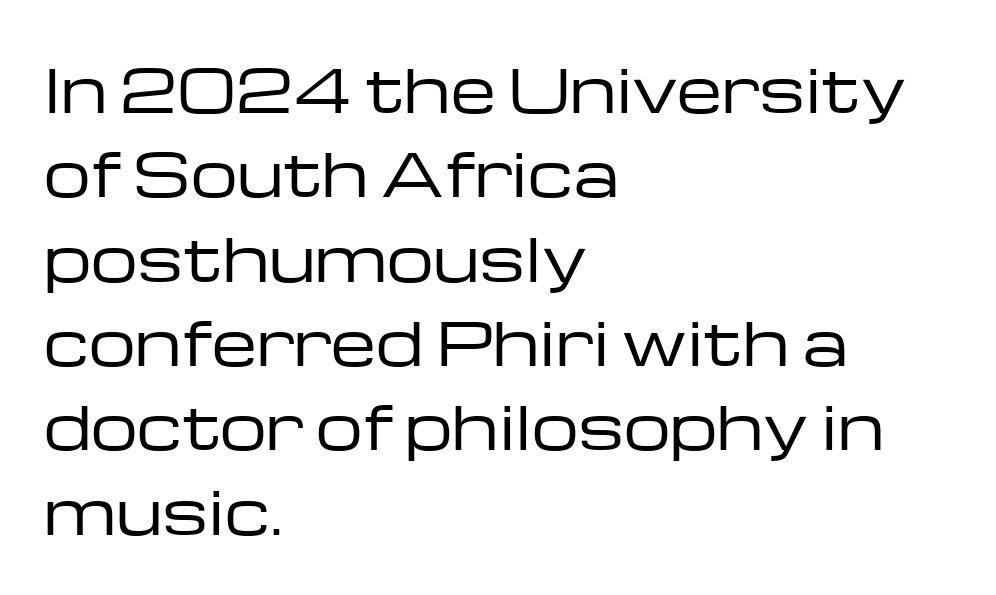
The image shows 59 px regular-weight, wide sans-serif type, upright; set left-aligned, normal line spacing (1.43x), normal letter spacing, not underlined; low stroke contrast and a medium x-height.
